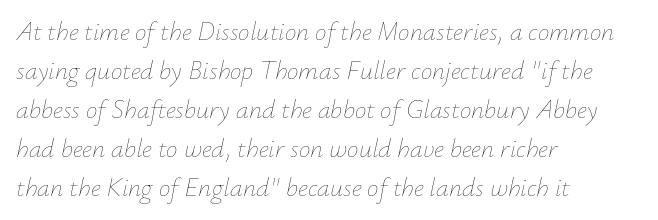
Q: Is the text bold? A: No.
Q: Is the text italic (slanted)? A: Yes, it leans right by about 12 degrees.
Q: Is the text underlined? A: No.
Q: How is the paragraph aligned? A: Left-aligned.
Q: Is the spacing between letters normal or unusually wide? A: Normal.
Q: Is the spacing between lines tight, normal or loose? A: Normal.
